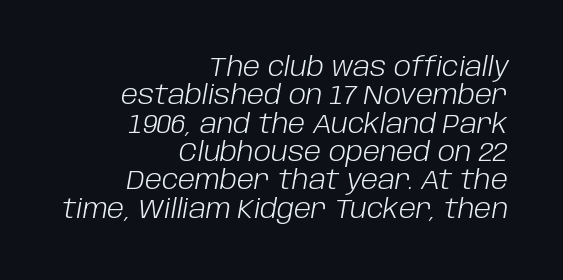
The image shows 26 px text type, italic (leaning right); set right-aligned, tight line spacing (1.09x), normal letter spacing, not underlined.
